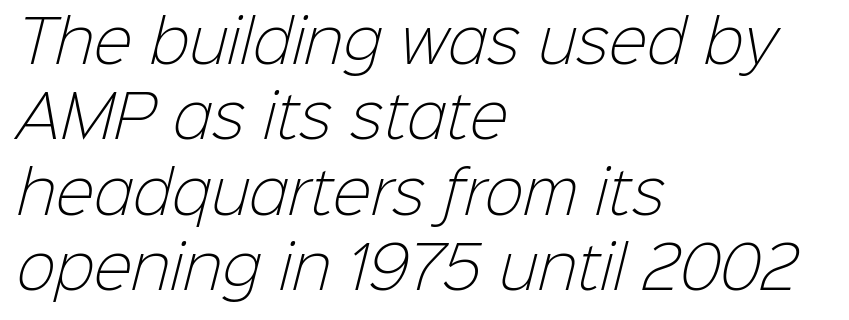
{"serif": "no", "bold": "no", "weight": "light", "width": "normal", "stroke_contrast": "low", "x_height": "medium", "monospaced": "no", "underline": "no", "align": "left", "line_spacing": "normal", "line_spacing_ratio": 1.3, "letter_spacing": "normal", "letter_spacing_em": 0.0, "glyph_px": 58}
